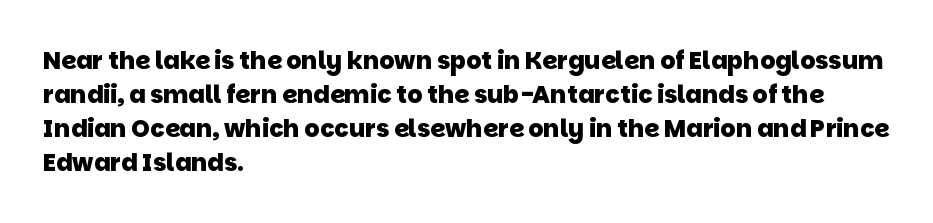
Q: Is the text bold? A: Yes.
Q: Is the text underlined? A: No.
Q: How is the paragraph aligned? A: Left-aligned.
Q: Is the spacing between letters normal or unusually wide? A: Normal.
Q: Is the spacing between lines tight, normal or loose? A: Normal.
